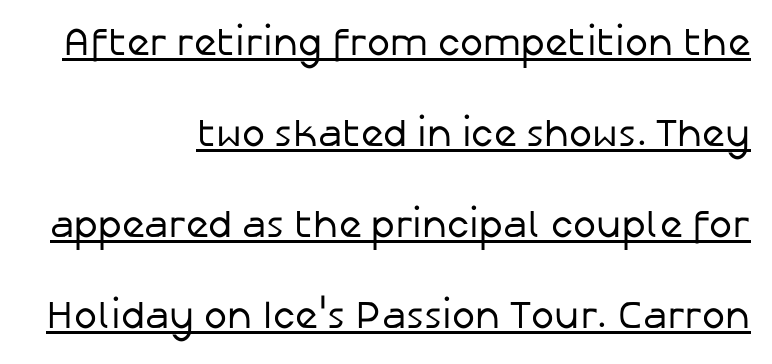
Q: Is the text bold? A: No.
Q: Is the text italic (slanted)? A: No, it is upright.
Q: Is the typeface a serif or a sans-serif typeface? A: Sans-serif.
Q: Is the text underlined? A: Yes.
Q: How is the paragraph aligned? A: Right-aligned.
Q: Is the spacing between letters normal or unusually wide? A: Normal.
Q: Is the spacing between lines tight, normal or loose? A: Loose.
Q: Width (condensed, normal, or wide)? A: Normal.
Q: Stroke contrast? A: Low.
Q: x-height? A: Medium.
Q: Monospaced? A: No.
